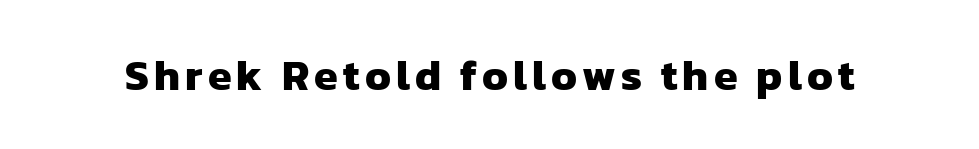
The image shows 43 px heavy sans-serif type; set not underlined; low stroke contrast and a medium x-height.
